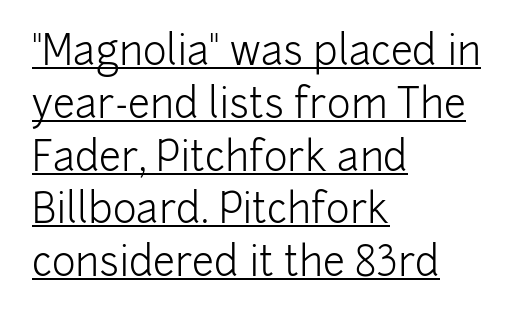
Q: Is the text bold? A: No.
Q: Is the text italic (slanted)? A: No, it is upright.
Q: Is the typeface a serif or a sans-serif typeface? A: Sans-serif.
Q: Is the text underlined? A: Yes.
Q: How is the paragraph aligned? A: Left-aligned.
Q: Is the spacing between letters normal or unusually wide? A: Normal.
Q: Is the spacing between lines tight, normal or loose? A: Normal.
Q: Width (condensed, normal, or wide)? A: Normal.
Q: Stroke contrast? A: Low.
Q: x-height? A: Medium.
Q: Monospaced? A: No.
